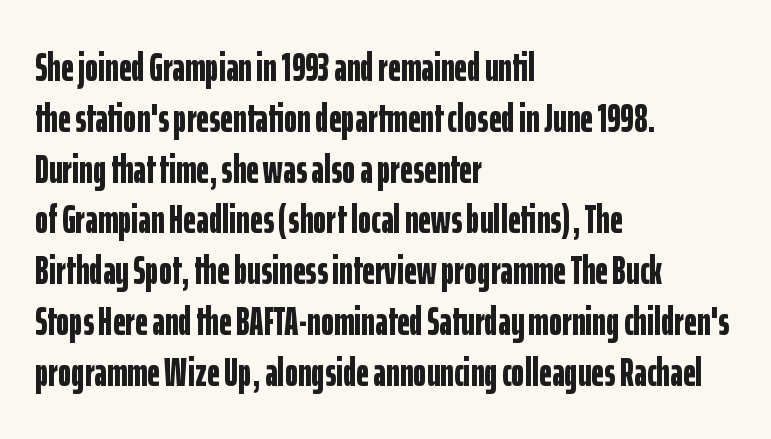
Summary of vertical rhythm: regular, with standard interline spacing. Thick stems and heavy bowls — unmistakably bold. The face used here is rendered with its standard letterfit. Varying glyph widths throughout — classic text-font behaviour. Is this a sans? Yes — the strokes have no serifs. Descenders are the only things crossing below the line.
